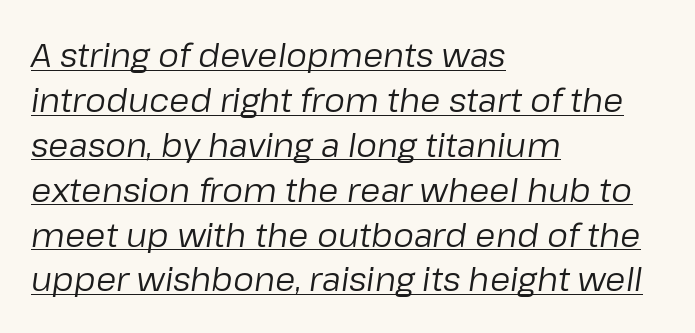
Q: Is the text bold? A: No.
Q: Is the text italic (slanted)? A: Yes, it leans right by about 8 degrees.
Q: Is the text underlined? A: Yes.
Q: How is the paragraph aligned? A: Left-aligned.
Q: Is the spacing between letters normal or unusually wide? A: Normal.
Q: Is the spacing between lines tight, normal or loose? A: Normal.
Q: Width (condensed, normal, or wide)? A: Normal.
Q: Stroke contrast? A: Low.
Q: x-height? A: Medium.
Q: Monospaced? A: No.
